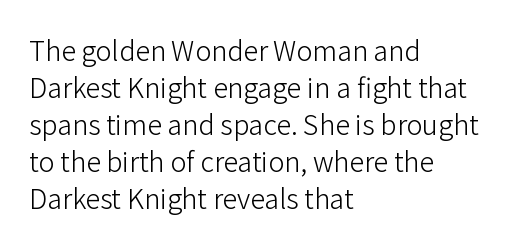
Reading down the block, your eye returns to a fixed left position each line. Tall strokes in this sample are plumb rather than angled. The rendering uses a moderate line-height, typical for paragraphs. This is not heavy type; no bold has been used. Any mark beneath the type? The region is blank. Each word holds together tightly as a unit, with standard inter-letter gaps.
